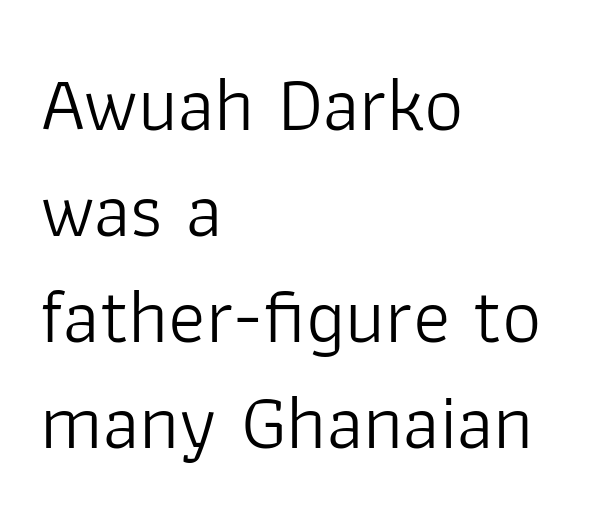
The image shows 78 px light sans-serif type, upright; set left-aligned, normal line spacing (1.36x), normal letter spacing, not underlined; low stroke contrast and a medium x-height.
